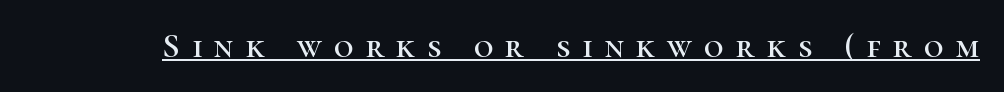
{"serif": "yes", "italic": "no", "width": "normal", "stroke_contrast": "high", "x_height": "medium", "monospaced": "no", "underline": "yes", "letter_spacing": "wide", "letter_spacing_em": 0.36, "glyph_px": 34}
